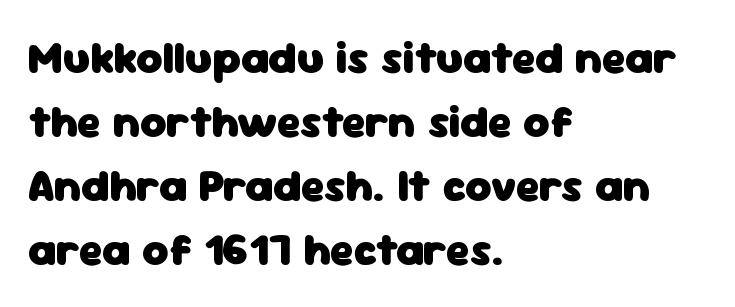
Q: Is the text bold? A: Yes.
Q: Is the text italic (slanted)? A: No, it is upright.
Q: Is the typeface a serif or a sans-serif typeface? A: Sans-serif.
Q: Is the text underlined? A: No.
Q: How is the paragraph aligned? A: Left-aligned.
Q: Is the spacing between letters normal or unusually wide? A: Normal.
Q: Is the spacing between lines tight, normal or loose? A: Normal.
Q: Width (condensed, normal, or wide)? A: Normal.
Q: Stroke contrast? A: Low.
Q: x-height? A: Medium.
Q: Monospaced? A: No.
